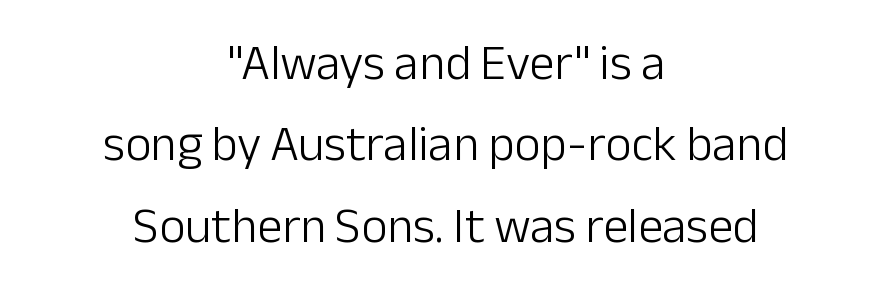
The image shows 50 px light sans-serif type, upright; set centered, normal line spacing (1.63x), normal letter spacing, not underlined; low stroke contrast and a medium x-height.
